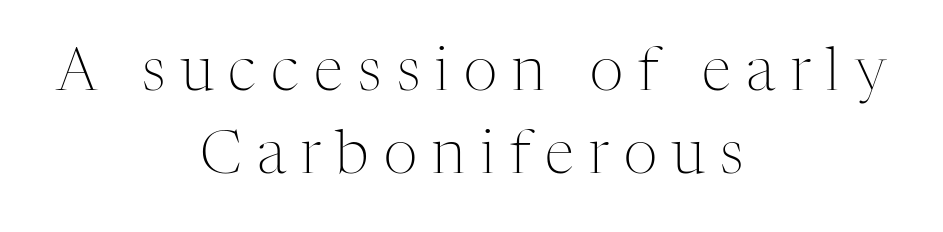
The face looks like a standard text weight, possibly lighter. Each line is balanced around a shared central axis. Designer's note — italics off, roman on. The letters advance in unequal steps, a hallmark of proportional type.
